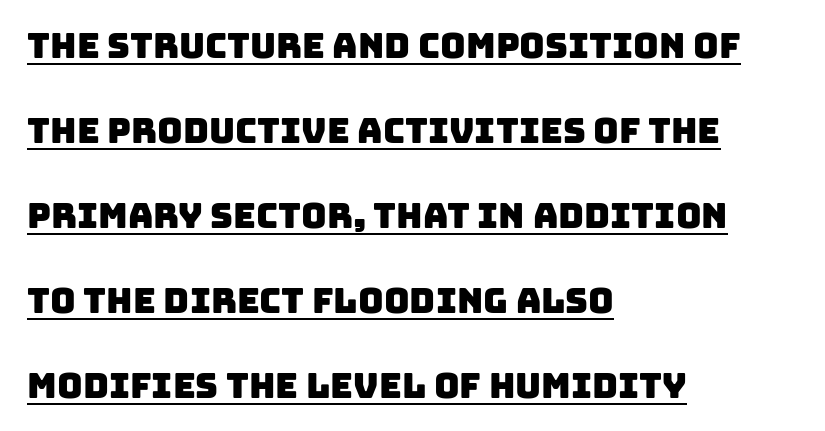
{"serif": "no", "width": "normal", "stroke_contrast": "low", "x_height": "large", "monospaced": "no", "underline": "yes", "align": "left", "line_spacing": "loose", "line_spacing_ratio": 2.43, "letter_spacing": "normal", "letter_spacing_em": 0.0, "glyph_px": 35}
